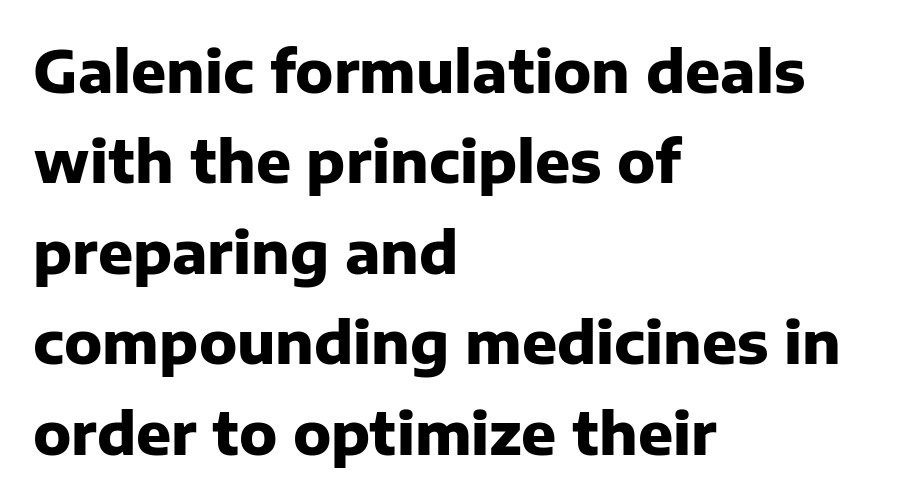
Q: Is the text bold? A: Yes.
Q: Is the text italic (slanted)? A: No, it is upright.
Q: Is the typeface a serif or a sans-serif typeface? A: Sans-serif.
Q: Is the text underlined? A: No.
Q: How is the paragraph aligned? A: Left-aligned.
Q: Is the spacing between letters normal or unusually wide? A: Normal.
Q: Is the spacing between lines tight, normal or loose? A: Normal.
Q: Width (condensed, normal, or wide)? A: Normal.
Q: Stroke contrast? A: Low.
Q: x-height? A: Medium.
Q: Monospaced? A: No.
